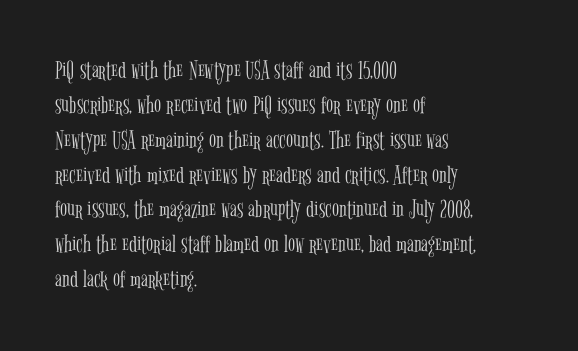
{"italic": "no", "bold": "no", "underline": "no", "align": "left", "line_spacing": "normal", "line_spacing_ratio": 1.34, "letter_spacing": "normal", "letter_spacing_em": 0.0, "glyph_px": 26}
